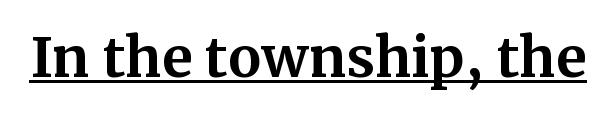
Q: Is the text bold? A: Yes.
Q: Is the text italic (slanted)? A: No, it is upright.
Q: Is the typeface a serif or a sans-serif typeface? A: Serif.
Q: Is the text underlined? A: Yes.
Q: Is the spacing between letters normal or unusually wide? A: Normal.
Q: Width (condensed, normal, or wide)? A: Normal.
Q: Stroke contrast? A: Medium.
Q: x-height? A: Medium.
Q: Monospaced? A: No.
